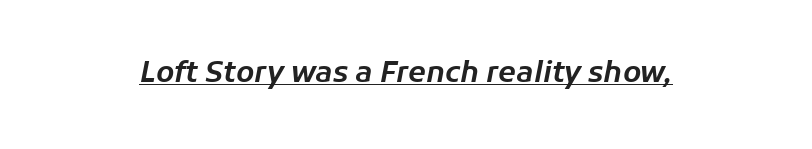
The image shows 29 px text type, italic (leaning right); set normal letter spacing, underlined; low stroke contrast and a medium x-height.
